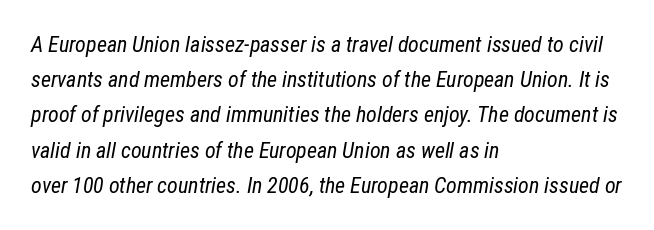
The image shows 22 px text type, italic (leaning right); set left-aligned, normal line spacing (1.6x), normal letter spacing, not underlined.
